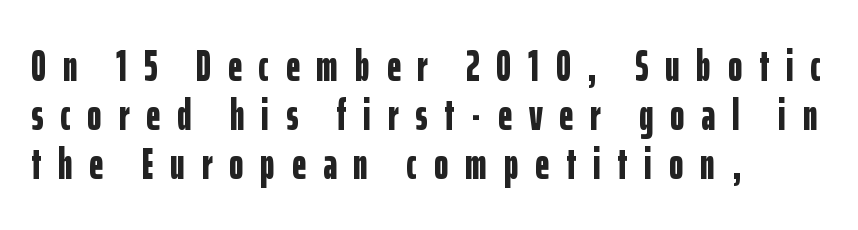
{"serif": "no", "italic": "no", "bold": "yes", "weight": "bold", "width": "condensed", "stroke_contrast": "low", "x_height": "medium", "monospaced": "no", "underline": "no", "align": "left", "line_spacing": "tight", "line_spacing_ratio": 1.11, "letter_spacing": "wide", "letter_spacing_em": 0.38, "glyph_px": 44}
